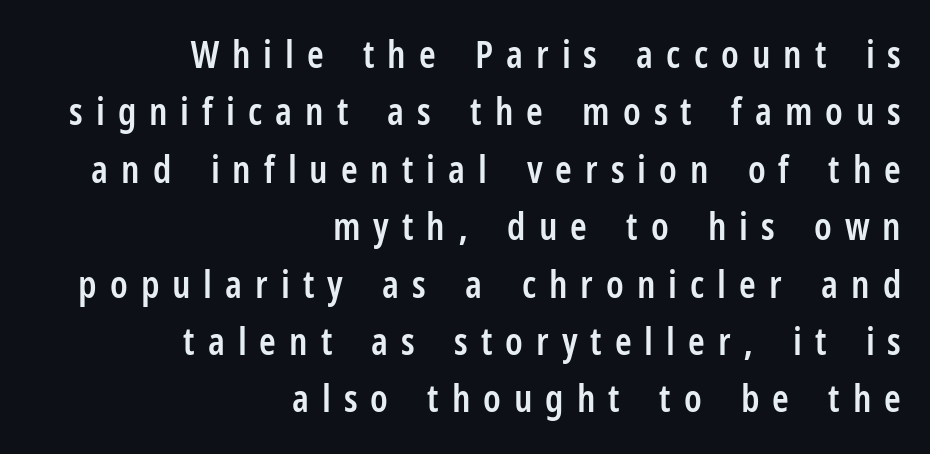
The image shows 38 px semibold, condensed sans-serif type, upright; set right-aligned, normal line spacing (1.51x), unusually wide letter spacing (+0.34 em), not underlined; low stroke contrast and a medium x-height.
